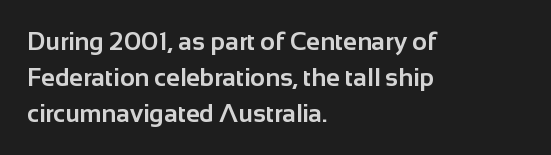
Nope, not italic — everything's standing straight. A normal amount of white space separates one row of letters from the next. Pretty heavy lettering here — definitely bold. Line starts are locked; line ends wander. Tracking here is standard; glyphs follow each other at the usual distance. Decoration check: the copy has no underline.
